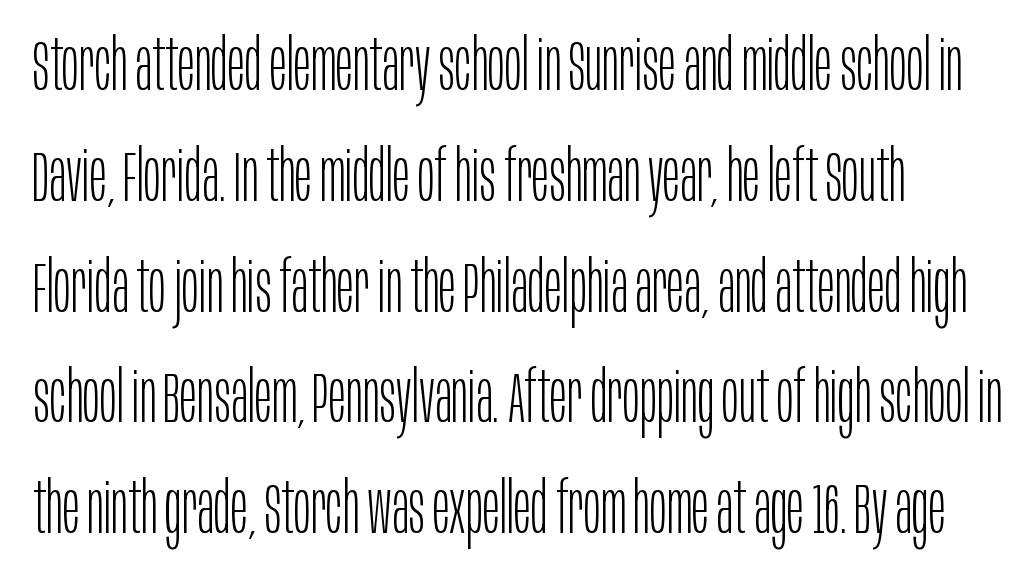
Q: Is the text bold? A: No.
Q: Is the text italic (slanted)? A: No, it is upright.
Q: Is the typeface a serif or a sans-serif typeface? A: Sans-serif.
Q: Is the text underlined? A: No.
Q: How is the paragraph aligned? A: Left-aligned.
Q: Is the spacing between letters normal or unusually wide? A: Normal.
Q: Is the spacing between lines tight, normal or loose? A: Normal.
Q: Width (condensed, normal, or wide)? A: Condensed.
Q: Stroke contrast? A: Low.
Q: x-height? A: Large.
Q: Monospaced? A: No.
